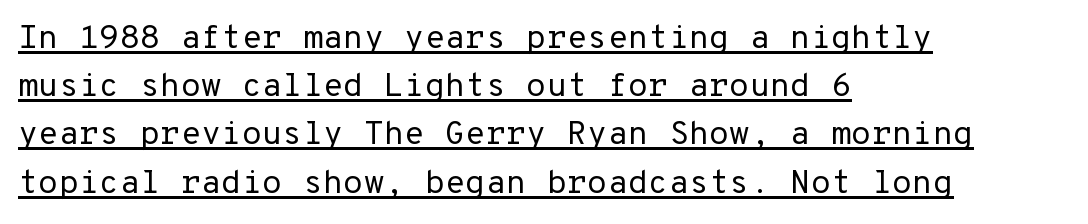
The image shows 33 px regular-weight sans-serif type, upright; set left-aligned, normal line spacing (1.46x), normal letter spacing, underlined; low stroke contrast and a medium x-height.
